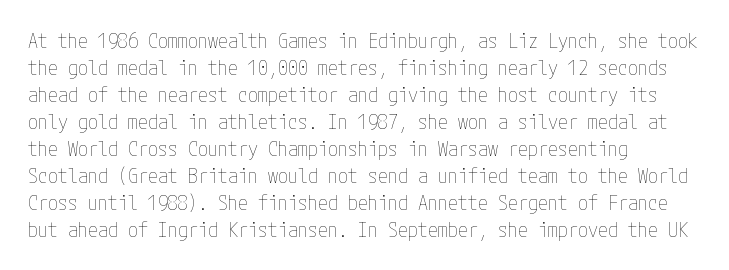
Q: Is the text bold? A: No.
Q: Is the text italic (slanted)? A: No, it is upright.
Q: Is the text underlined? A: No.
Q: How is the paragraph aligned? A: Left-aligned.
Q: Is the spacing between letters normal or unusually wide? A: Normal.
Q: Is the spacing between lines tight, normal or loose? A: Normal.
